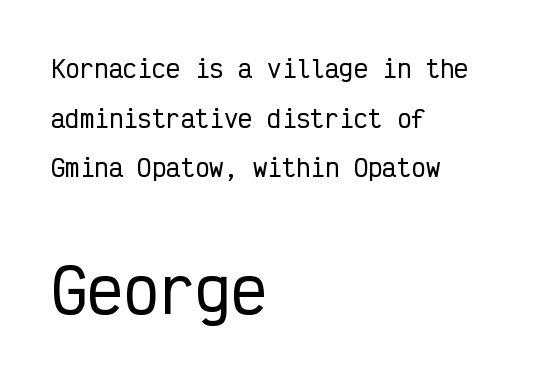
{"serif": "no", "italic": "no", "width": "condensed", "stroke_contrast": "low", "x_height": "medium", "monospaced": "yes", "underline": "no", "align": "left", "line_spacing": "loose", "line_spacing_ratio": 2.07, "letter_spacing": "normal", "letter_spacing_em": 0.0, "larger_block": "second", "size_ratio": 2.5, "glyph_px": 60}
